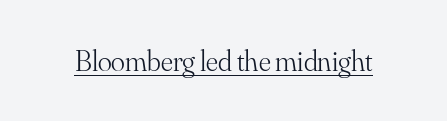
{"serif": "yes", "italic": "no", "bold": "no", "weight": "light", "width": "normal", "stroke_contrast": "medium", "x_height": "small", "monospaced": "no", "underline": "yes", "letter_spacing": "normal", "letter_spacing_em": 0.0, "glyph_px": 29}
